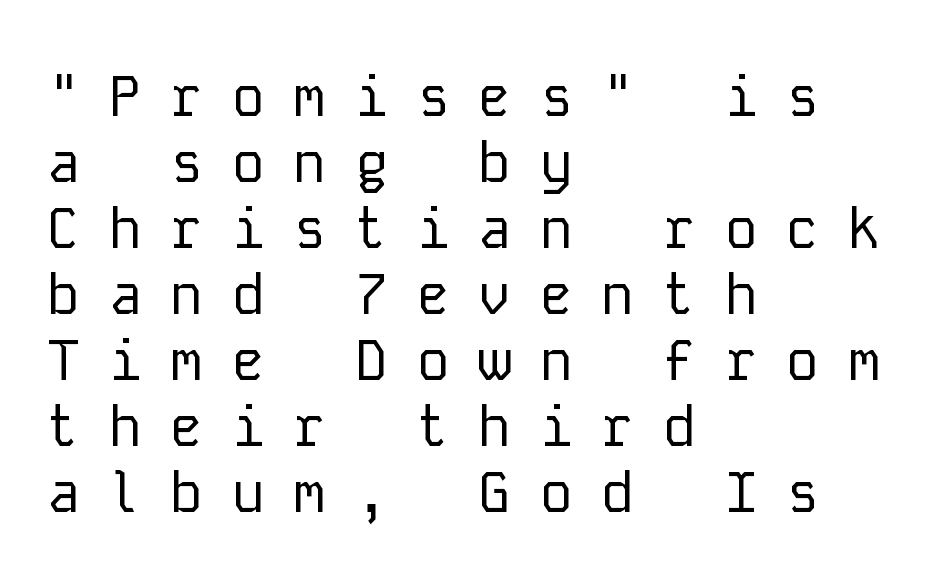
The image shows 56 px regular-weight sans-serif type, upright, monospaced; set left-aligned, line spacing 1.18x, unusually wide letter spacing (+0.5 em), not underlined; low stroke contrast and a medium x-height.
